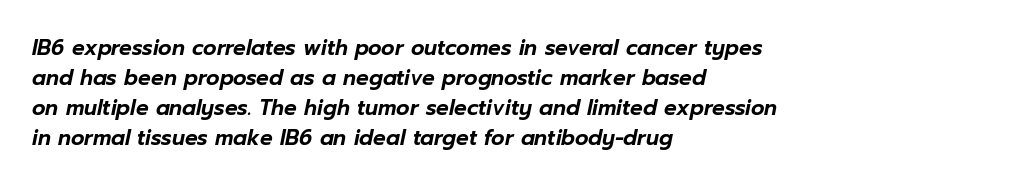
Regular leading. The rendering anchors every line to the left-hand side. Rule under the text: the space is simply empty. Designer's note — italics engaged.
